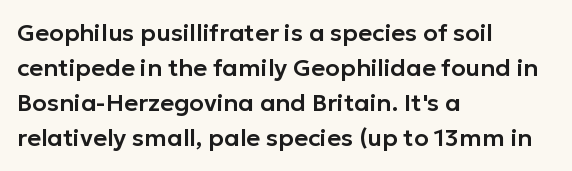
Style check: upright. The designer left line spacing at the default. Casual observation: everything's shoved over to the left. Tracking here is standard; glyphs follow each other at the usual distance. The foot of each line stays bare and open.
